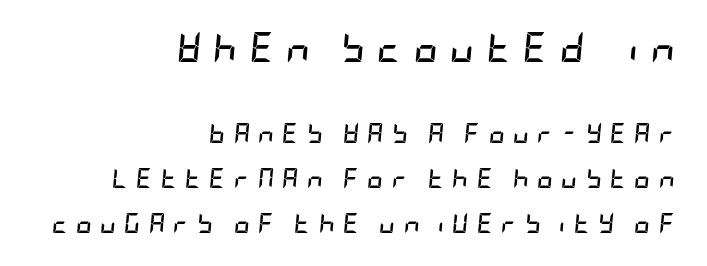
Q: Is the text bold? A: Yes.
Q: Is the text italic (slanted)? A: Yes, it leans right by about 5 degrees.
Q: Is the text underlined? A: No.
Q: How is the paragraph aligned? A: Right-aligned.
Q: Is the spacing between letters normal or unusually wide? A: Unusually wide.
Q: Is the spacing between lines tight, normal or loose? A: Loose.
Q: Which block of text is set in a larger size, the first (top) or the second (bottom)? A: The first (top) one.
Q: Width (condensed, normal, or wide)? A: Condensed.
Q: Stroke contrast? A: Low.
Q: x-height? A: Large.
